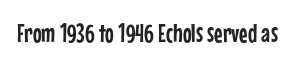
{"italic": "no", "underline": "no", "letter_spacing": "normal", "letter_spacing_em": 0.0, "glyph_px": 26}
